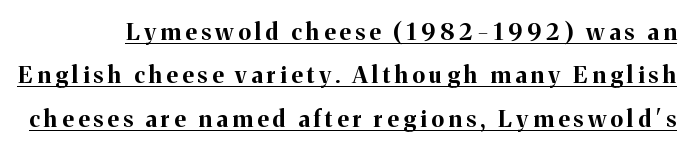
The image shows 23 px bold type, upright; set line spacing 1.89x, unusually wide letter spacing (+0.2 em), underlined.
